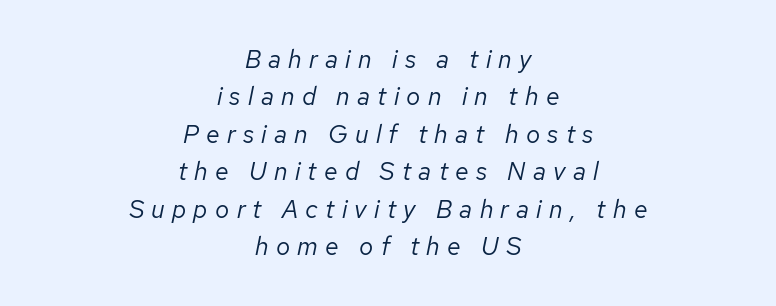
Check under the words: just untouched page. The paragraph shown floats in the horizontal middle. Posture: slanted. A typesetter would call this heavily tracked-out type.
